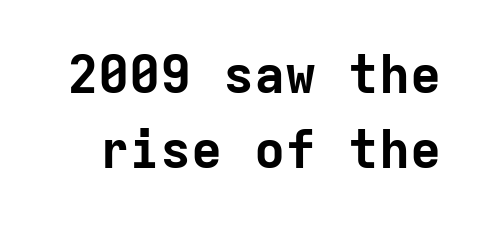
{"serif": "no", "italic": "no", "bold": "yes", "weight": "bold", "width": "normal", "stroke_contrast": "low", "x_height": "medium", "monospaced": "yes", "underline": "no", "line_spacing": "normal", "line_spacing_ratio": 1.45, "letter_spacing": "normal", "letter_spacing_em": 0.0, "glyph_px": 52}
